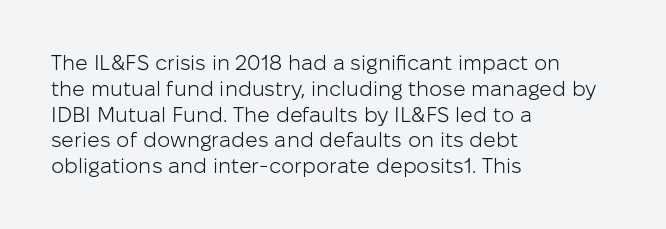
Q: Is the text bold? A: No.
Q: Is the text italic (slanted)? A: No, it is upright.
Q: Is the text underlined? A: No.
Q: How is the paragraph aligned? A: Left-aligned.
Q: Is the spacing between letters normal or unusually wide? A: Normal.
